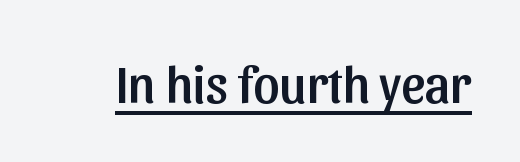
Q: Is the text italic (slanted)? A: No, it is upright.
Q: Is the typeface a serif or a sans-serif typeface? A: Sans-serif.
Q: Is the text underlined? A: Yes.
Q: Is the spacing between letters normal or unusually wide? A: Normal.
Q: Width (condensed, normal, or wide)? A: Normal.
Q: Stroke contrast? A: Low.
Q: x-height? A: Medium.
Q: Monospaced? A: No.
